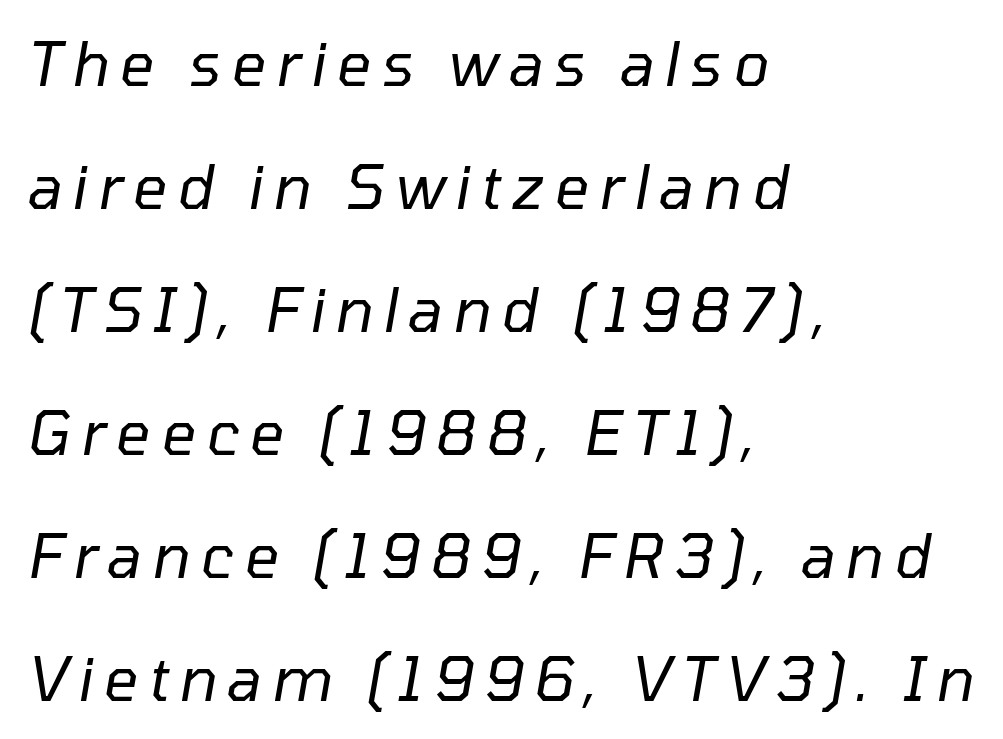
Q: Is the text bold? A: No.
Q: Is the text italic (slanted)? A: Yes, it leans right by about 10 degrees.
Q: Is the text underlined? A: No.
Q: How is the paragraph aligned? A: Left-aligned.
Q: Is the spacing between lines tight, normal or loose? A: Loose.
Q: Width (condensed, normal, or wide)? A: Normal.
Q: Stroke contrast? A: Low.
Q: x-height? A: Medium.
Q: Monospaced? A: No.
